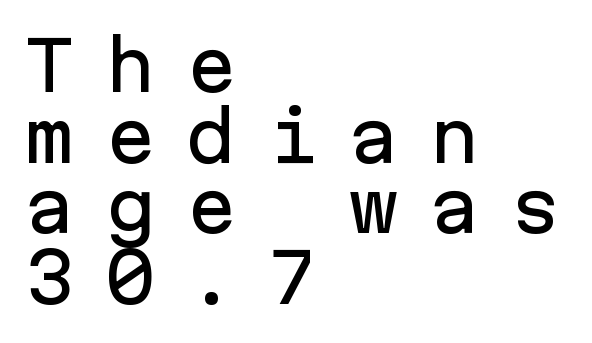
Q: Is the text italic (slanted)? A: No, it is upright.
Q: Is the typeface a serif or a sans-serif typeface? A: Sans-serif.
Q: Is the text underlined? A: No.
Q: How is the paragraph aligned? A: Left-aligned.
Q: Is the spacing between letters normal or unusually wide? A: Unusually wide.
Q: Is the spacing between lines tight, normal or loose? A: Tight.
Q: Width (condensed, normal, or wide)? A: Normal.
Q: Stroke contrast? A: Low.
Q: x-height? A: Medium.
Q: Monospaced? A: Yes.
